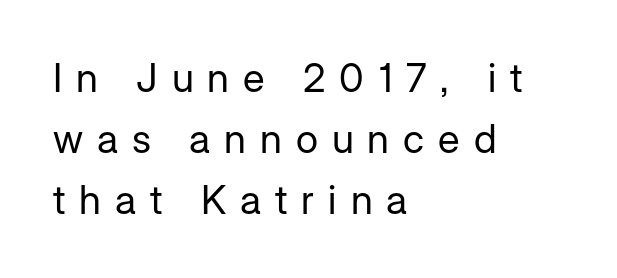
The image shows 40 px regular-weight sans-serif type, upright; set left-aligned, normal line spacing (1.53x), unusually wide letter spacing (+0.35 em), not underlined; low stroke contrast and a medium x-height.
